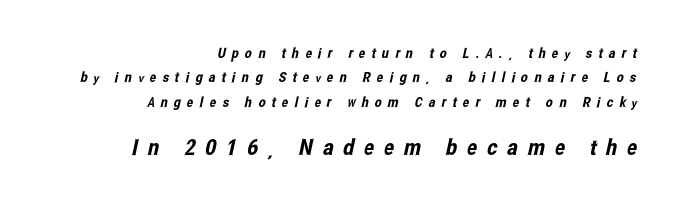
In terms of letterspacing, this is a distinctly airy, spread setting. Which margin do the lines hug? The right one — the left edge is uneven. Visually, the bottom section dominates because its glyphs are scaled up. Only glyphs here, with clear space below each row.
